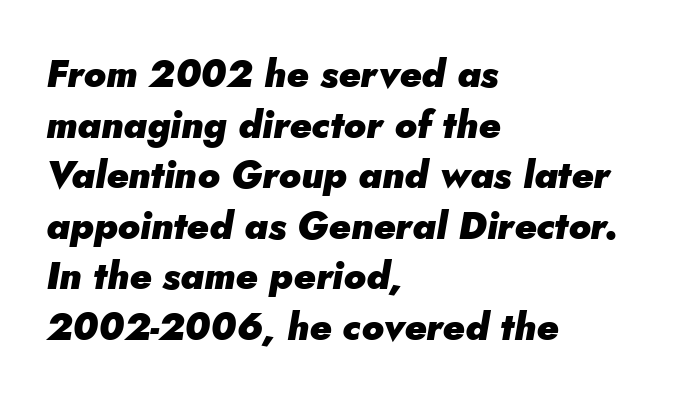
A typesetter would call this zero additional tracking. Looking at the ascenders, they clearly lean. Is this a fixed-width face? No — the glyphs have proportional, varying widths. These lines stack with their left ends in a neat column. Normally led — the rows are evenly, conventionally spaced. The area under the type is left untouched.
